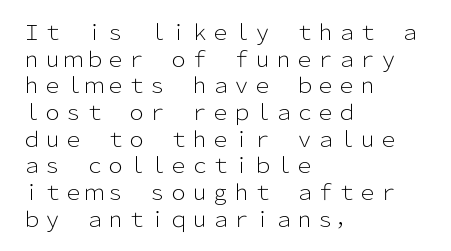
Q: Is the text bold? A: No.
Q: Is the text italic (slanted)? A: No, it is upright.
Q: Is the text underlined? A: No.
Q: How is the paragraph aligned? A: Left-aligned.
Q: Is the spacing between letters normal or unusually wide? A: Normal.
Q: Is the spacing between lines tight, normal or loose? A: Normal.
